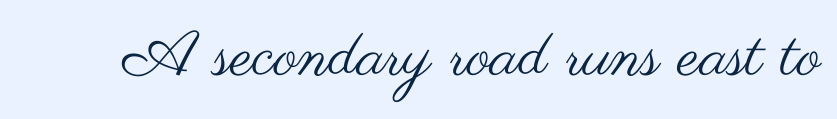
The image shows 63 px regular-weight, wide sans-serif type; set normal letter spacing, not underlined; medium stroke contrast and a small x-height.
